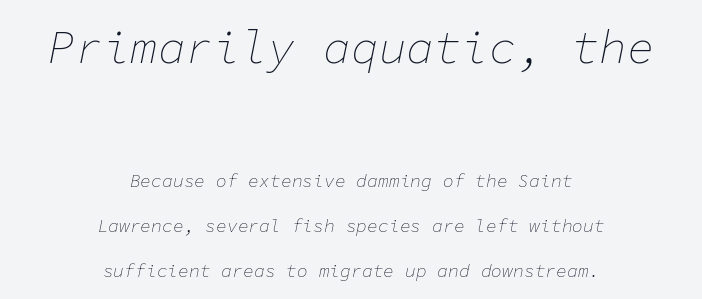
Q: Is the text bold? A: No.
Q: Is the text italic (slanted)? A: Yes, it leans right by about 11 degrees.
Q: Is the text underlined? A: No.
Q: How is the paragraph aligned? A: Centered.
Q: Is the spacing between letters normal or unusually wide? A: Normal.
Q: Is the spacing between lines tight, normal or loose? A: Loose.
Q: Which block of text is set in a larger size, the first (top) or the second (bottom)? A: The first (top) one.
Q: Width (condensed, normal, or wide)? A: Normal.
Q: Stroke contrast? A: Low.
Q: x-height? A: Medium.
Q: Monospaced? A: Yes.
